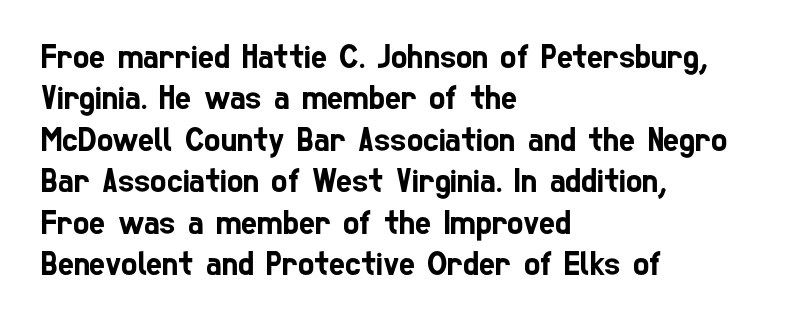
No extra tracking has been applied to these lines. What kind of face is this? One without serifs — a sans. This rendering features lettering with no underline. Casual observation: everything's shoved over to the left.
